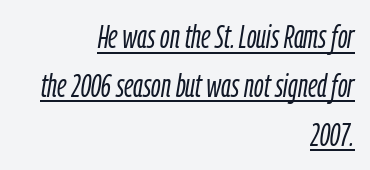
The image shows 33 px light, condensed type, italic (leaning right); set right-aligned, normal line spacing (1.48x), normal letter spacing, underlined; low stroke contrast and a medium x-height.
